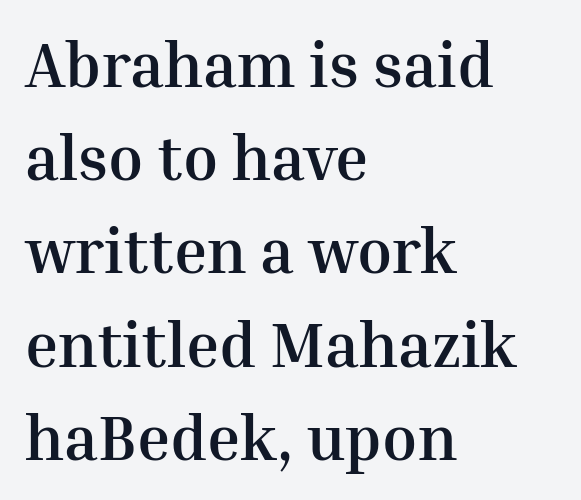
Q: Is the text bold? A: Yes.
Q: Is the text italic (slanted)? A: No, it is upright.
Q: Is the typeface a serif or a sans-serif typeface? A: Serif.
Q: Is the text underlined? A: No.
Q: How is the paragraph aligned? A: Left-aligned.
Q: Is the spacing between letters normal or unusually wide? A: Normal.
Q: Is the spacing between lines tight, normal or loose? A: Normal.
Q: Width (condensed, normal, or wide)? A: Normal.
Q: Stroke contrast? A: Medium.
Q: x-height? A: Medium.
Q: Monospaced? A: No.
